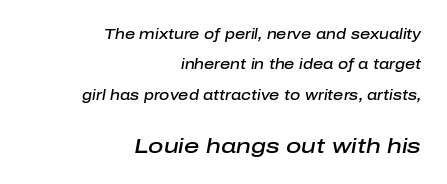
{"italic": "yes", "lean": "right", "slant_degrees": 10, "bold": "semi", "underline": "no", "align": "right", "line_spacing": "loose", "line_spacing_ratio": 2.17, "letter_spacing": "normal", "letter_spacing_em": 0.0, "larger_block": "second", "size_ratio": 1.5, "glyph_px": 21}
